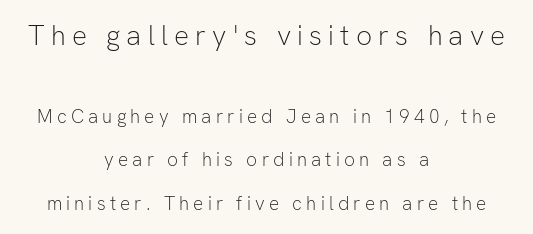
{"serif": "no", "italic": "no", "bold": "no", "weight": "light", "width": "normal", "stroke_contrast": "low", "x_height": "medium", "monospaced": "no", "underline": "no", "align": "center", "line_spacing": "loose", "line_spacing_ratio": 2.3, "letter_spacing": "wide", "letter_spacing_em": 0.22, "larger_block": "first", "size_ratio": 1.47, "glyph_px": 28}
